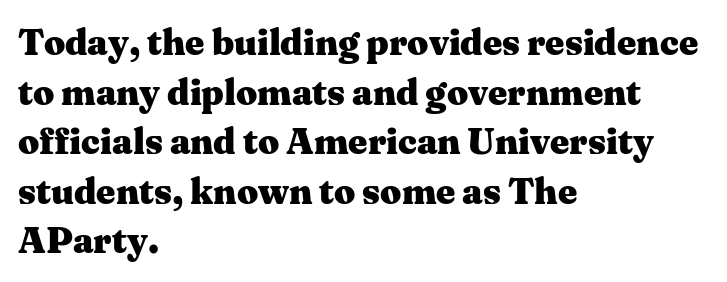
{"serif": "yes", "italic": "no", "bold": "yes", "weight": "heavy", "width": "wide", "stroke_contrast": "medium", "x_height": "medium", "monospaced": "no", "underline": "no", "align": "left", "line_spacing": "normal", "line_spacing_ratio": 1.34, "letter_spacing": "normal", "letter_spacing_em": 0.0, "glyph_px": 37}
